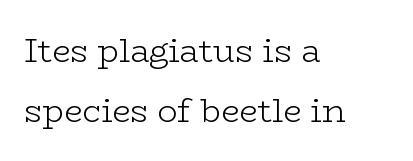
Observe the serifs anchoring each vertical stroke in this sample. Is the letter spacing exaggerated? No — it looks like the ordinary default. These lines are rendered in a variable-pitch font. Style check: upright.
